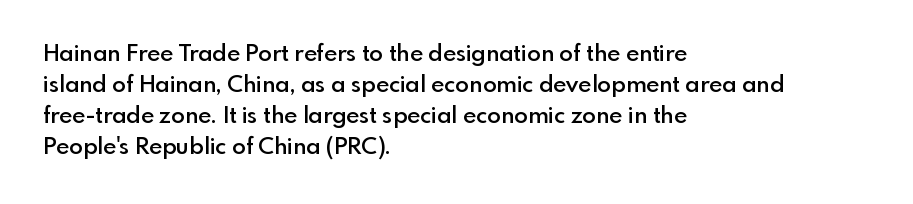
Q: Is the text bold? A: Semi-bold.
Q: Is the text italic (slanted)? A: No, it is upright.
Q: Is the text underlined? A: No.
Q: How is the paragraph aligned? A: Left-aligned.
Q: Is the spacing between letters normal or unusually wide? A: Normal.
Q: Is the spacing between lines tight, normal or loose? A: Normal.
